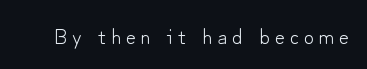
Q: Is the text bold? A: No.
Q: Is the text italic (slanted)? A: No, it is upright.
Q: Is the text underlined? A: No.
Q: Is the spacing between letters normal or unusually wide? A: Unusually wide.
